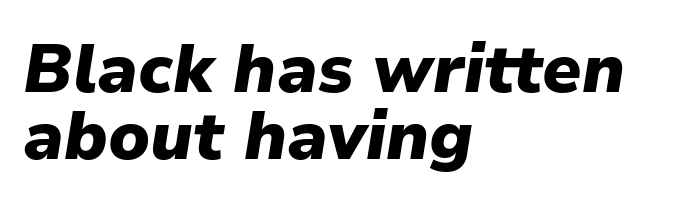
{"italic": "yes", "lean": "right", "slant_degrees": 9, "bold": "yes", "weight": "heavy", "width": "normal", "stroke_contrast": "low", "x_height": "medium", "monospaced": "no", "underline": "no", "align": "left", "line_spacing": "tight", "line_spacing_ratio": 0.98, "letter_spacing": "normal", "letter_spacing_em": 0.0, "glyph_px": 68}
